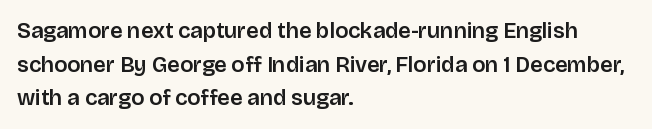
{"italic": "no", "underline": "no", "align": "left", "line_spacing": "normal", "line_spacing_ratio": 1.53, "letter_spacing": "normal", "letter_spacing_em": 0.0, "glyph_px": 22}
